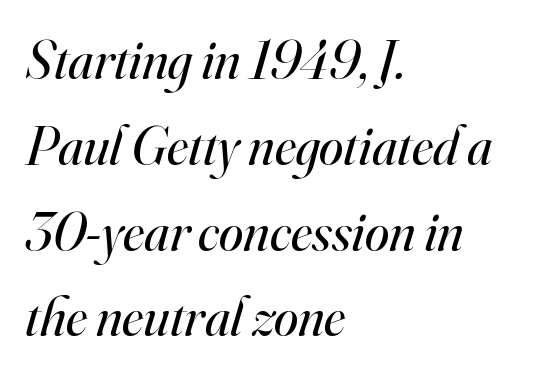
Q: Is the text bold? A: No.
Q: Is the text italic (slanted)? A: Yes, it leans right by about 16 degrees.
Q: Is the typeface a serif or a sans-serif typeface? A: Serif.
Q: Is the text underlined? A: No.
Q: How is the paragraph aligned? A: Left-aligned.
Q: Is the spacing between letters normal or unusually wide? A: Normal.
Q: Is the spacing between lines tight, normal or loose? A: Normal.
Q: Width (condensed, normal, or wide)? A: Normal.
Q: Stroke contrast? A: High.
Q: x-height? A: Small.
Q: Monospaced? A: No.
